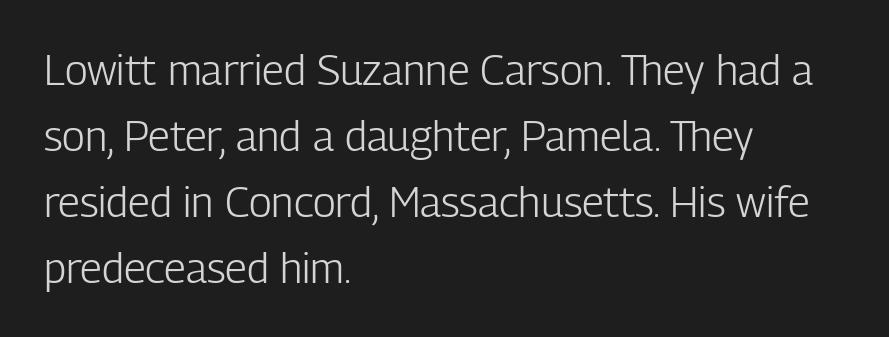
Q: Is the text bold? A: No.
Q: Is the text italic (slanted)? A: No, it is upright.
Q: Is the typeface a serif or a sans-serif typeface? A: Sans-serif.
Q: Is the text underlined? A: No.
Q: How is the paragraph aligned? A: Left-aligned.
Q: Is the spacing between letters normal or unusually wide? A: Normal.
Q: Is the spacing between lines tight, normal or loose? A: Normal.
Q: Width (condensed, normal, or wide)? A: Condensed.
Q: Stroke contrast? A: Low.
Q: x-height? A: Medium.
Q: Monospaced? A: No.
